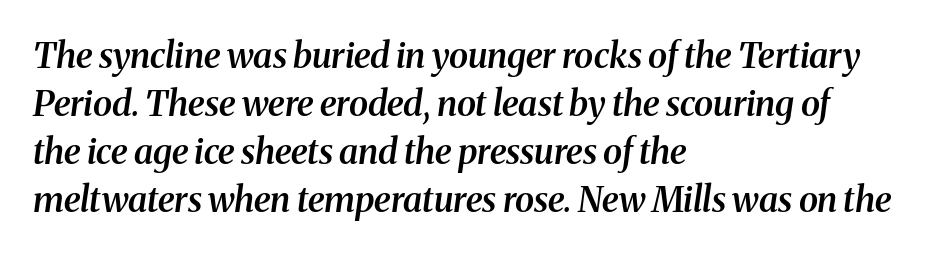
The image shows 35 px semibold serif type, italic (leaning right); set left-aligned, normal line spacing (1.37x), normal letter spacing, not underlined; medium stroke contrast and a medium x-height.
